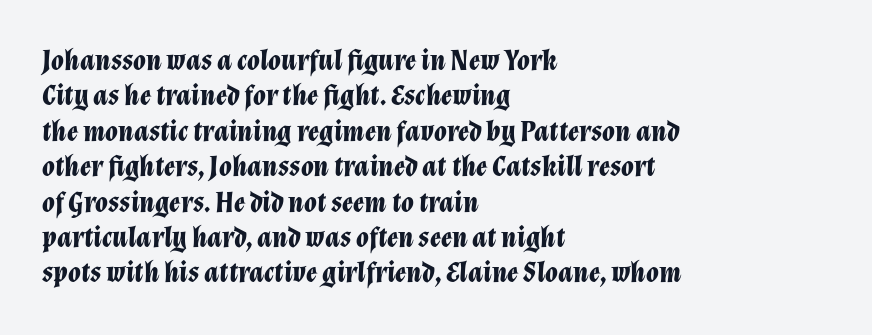
Q: Is the text bold? A: Yes.
Q: Is the text italic (slanted)? A: Yes, it leans right by about 12 degrees.
Q: Is the text underlined? A: No.
Q: How is the paragraph aligned? A: Left-aligned.
Q: Is the spacing between letters normal or unusually wide? A: Normal.
Q: Width (condensed, normal, or wide)? A: Normal.
Q: Stroke contrast? A: Low.
Q: x-height? A: Medium.
Q: Monospaced? A: No.
